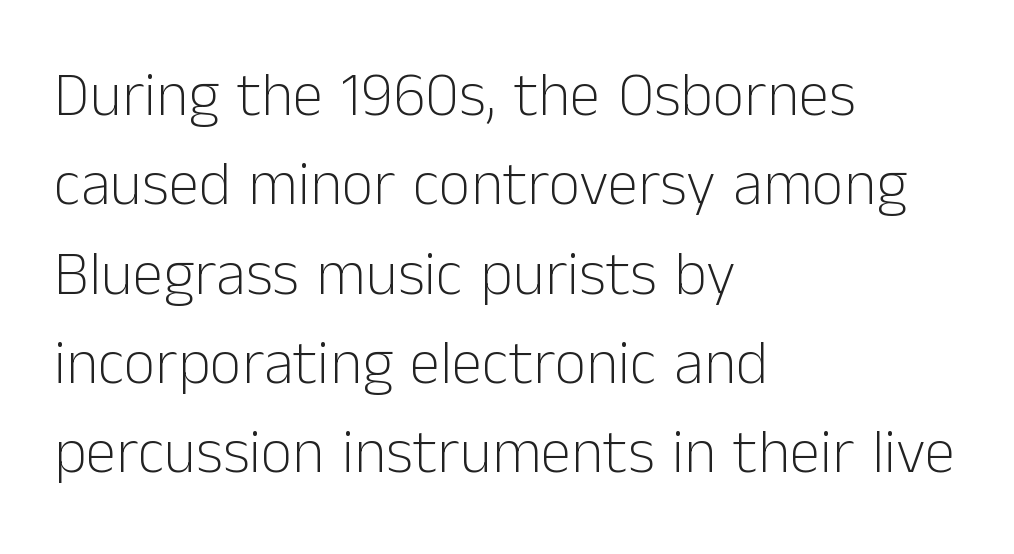
{"serif": "no", "italic": "no", "bold": "no", "weight": "light", "width": "normal", "stroke_contrast": "low", "x_height": "medium", "monospaced": "no", "underline": "no", "align": "left", "line_spacing": "normal", "line_spacing_ratio": 1.44, "letter_spacing": "normal", "letter_spacing_em": 0.0, "glyph_px": 62}
